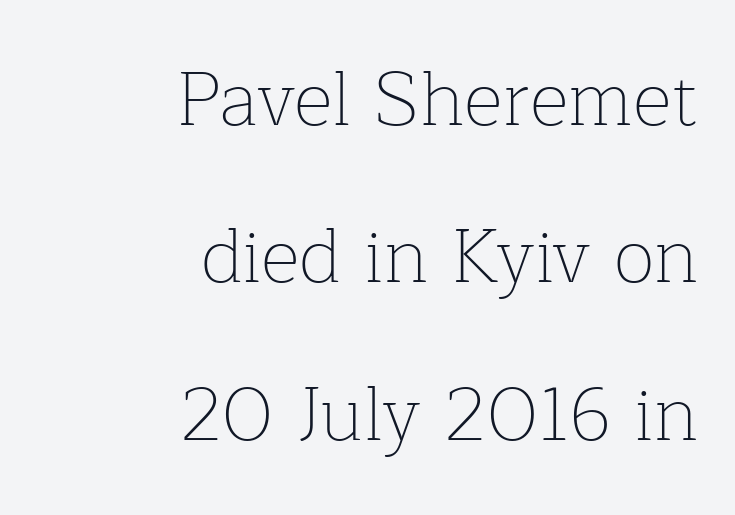
Compared with a flush-left layout, this one pins lines to the opposite, right side. Tracking here is standard; glyphs follow each other at the usual distance. Spacing verdict: proportional, widths tailored to each character. Descender tails drop into unmarked territory. Counters stay open thanks to moderate or lighter strokes.
